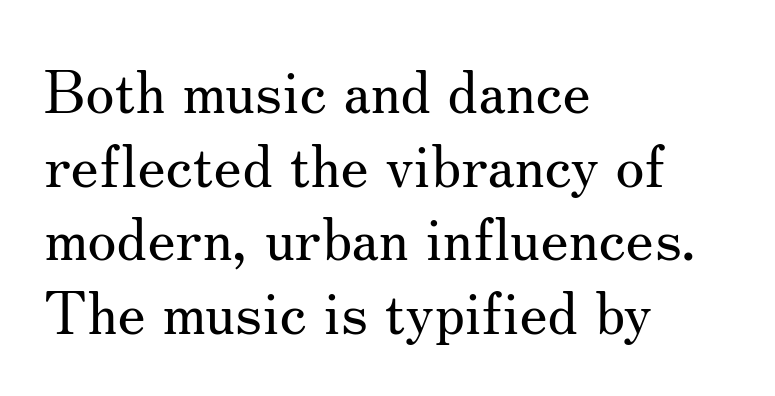
The lettering holds an erect, upright posture throughout. Little horizontal feet cap the strokes, marking this as serif type. Line beginnings align vertically; line endings do not. Think of a printed novel: that variable character pitch is what you see here. The passage shown is not bold in any degree. The letterforms sit shoulder to shoulder at normal distance.
